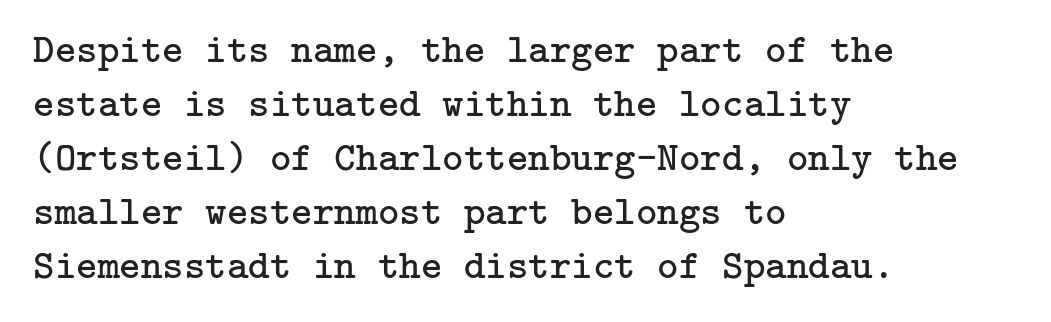
{"serif": "yes", "italic": "no", "bold": "no", "weight": "regular", "width": "normal", "stroke_contrast": "low", "x_height": "medium", "underline": "no", "align": "left", "line_spacing": "normal", "line_spacing_ratio": 1.32, "letter_spacing": "normal", "letter_spacing_em": 0.0, "glyph_px": 41}
